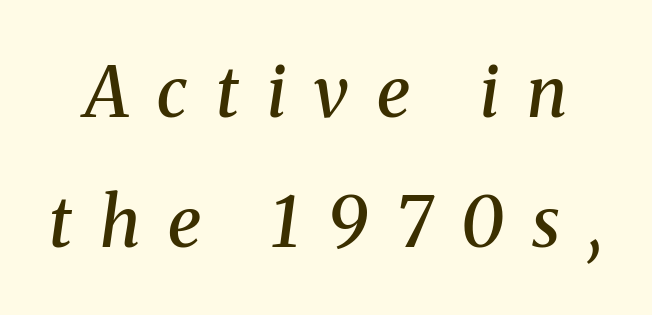
The image shows 69 px semibold serif type, italic (leaning right); set line spacing 1.88x, unusually wide letter spacing (+0.41 em), not underlined; medium stroke contrast and a medium x-height.
